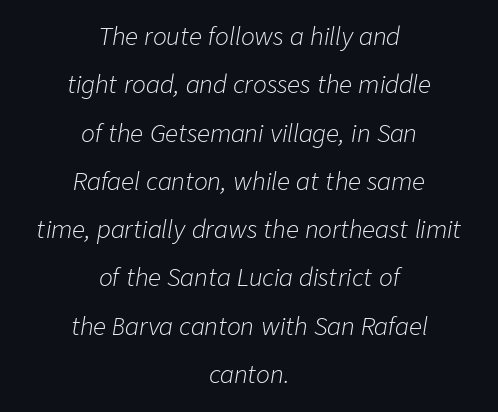
Q: Is the text bold? A: No.
Q: Is the text italic (slanted)? A: Yes, it leans right by about 9 degrees.
Q: Is the text underlined? A: No.
Q: How is the paragraph aligned? A: Centered.
Q: Is the spacing between letters normal or unusually wide? A: Normal.
Q: Is the spacing between lines tight, normal or loose? A: Loose.
